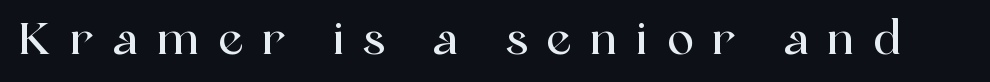
{"serif": "yes", "italic": "no", "width": "normal", "x_height": "medium", "monospaced": "no", "underline": "no", "letter_spacing": "wide", "letter_spacing_em": 0.42, "glyph_px": 45}
